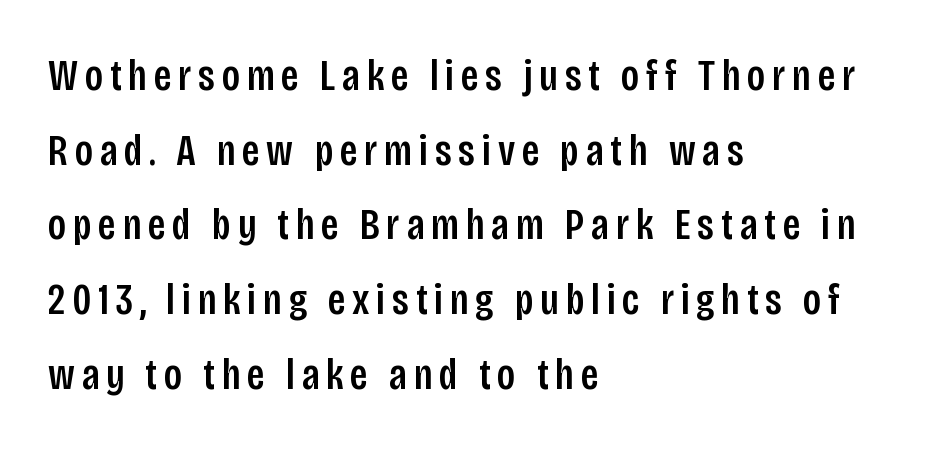
Q: Is the text italic (slanted)? A: No, it is upright.
Q: Is the typeface a serif or a sans-serif typeface? A: Sans-serif.
Q: Is the text underlined? A: No.
Q: How is the paragraph aligned? A: Left-aligned.
Q: Is the spacing between lines tight, normal or loose? A: Normal.
Q: Width (condensed, normal, or wide)? A: Condensed.
Q: Stroke contrast? A: Low.
Q: x-height? A: Large.
Q: Monospaced? A: No.
